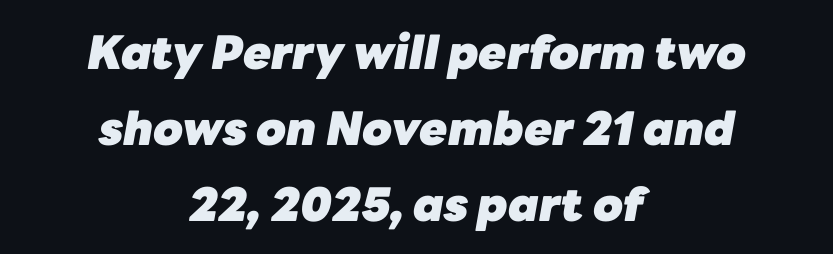
Q: Is the text bold? A: Yes.
Q: Is the text italic (slanted)? A: Yes, it leans right by about 10 degrees.
Q: Is the text underlined? A: No.
Q: How is the paragraph aligned? A: Centered.
Q: Is the spacing between letters normal or unusually wide? A: Normal.
Q: Is the spacing between lines tight, normal or loose? A: Normal.
Q: Width (condensed, normal, or wide)? A: Normal.
Q: Stroke contrast? A: Low.
Q: x-height? A: Medium.
Q: Monospaced? A: No.
